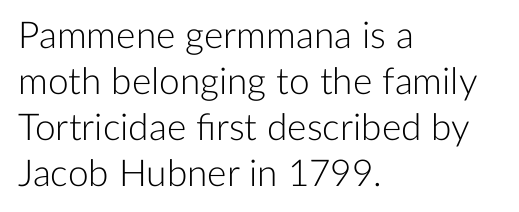
{"serif": "no", "italic": "no", "bold": "no", "weight": "light", "width": "normal", "stroke_contrast": "low", "x_height": "medium", "monospaced": "no", "underline": "no", "align": "left", "line_spacing_ratio": 1.24, "letter_spacing": "normal", "letter_spacing_em": 0.0, "glyph_px": 37}
